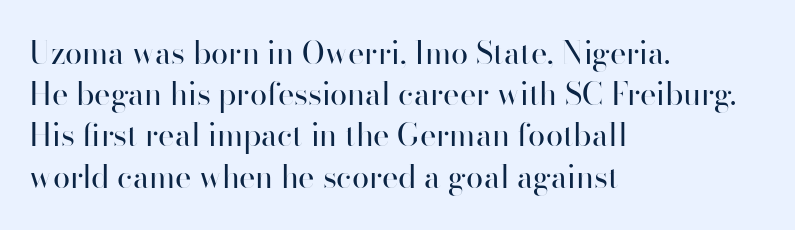
Q: Is the text bold? A: No.
Q: Is the text italic (slanted)? A: No, it is upright.
Q: Is the typeface a serif or a sans-serif typeface? A: Sans-serif.
Q: Is the text underlined? A: No.
Q: How is the paragraph aligned? A: Left-aligned.
Q: Is the spacing between letters normal or unusually wide? A: Normal.
Q: Is the spacing between lines tight, normal or loose? A: Normal.
Q: Width (condensed, normal, or wide)? A: Normal.
Q: Stroke contrast? A: High.
Q: x-height? A: Small.
Q: Monospaced? A: No.
